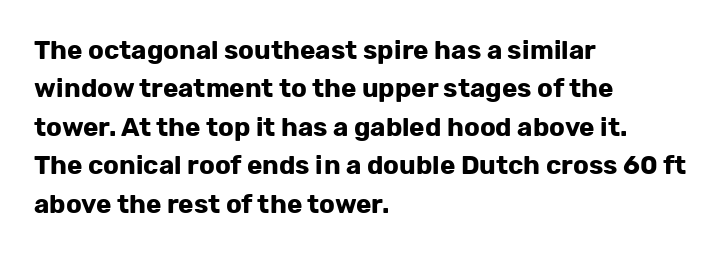
A typesetter would mark this as roman, not italic. Rule under the text: the space is simply empty. Layout note: lines flush left. The designer left line spacing at the default. What weight is shown? A full bold with thick strokes. This sample uses plain, unmodified letter spacing.
